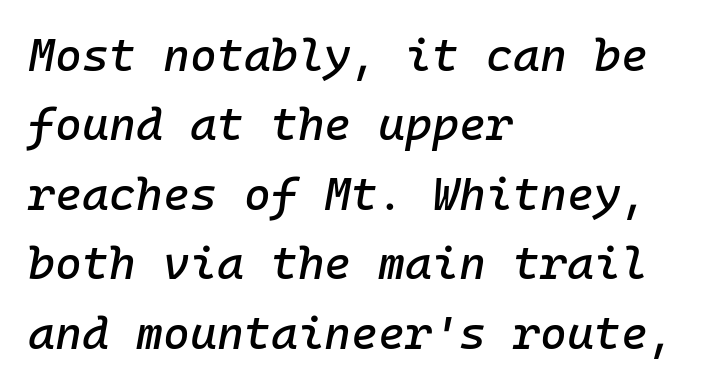
{"italic": "yes", "lean": "right", "slant_degrees": 10, "width": "normal", "stroke_contrast": "low", "x_height": "medium", "monospaced": "yes", "underline": "no", "align": "left", "line_spacing": "normal", "line_spacing_ratio": 1.51, "letter_spacing": "normal", "letter_spacing_em": 0.0, "glyph_px": 46}
